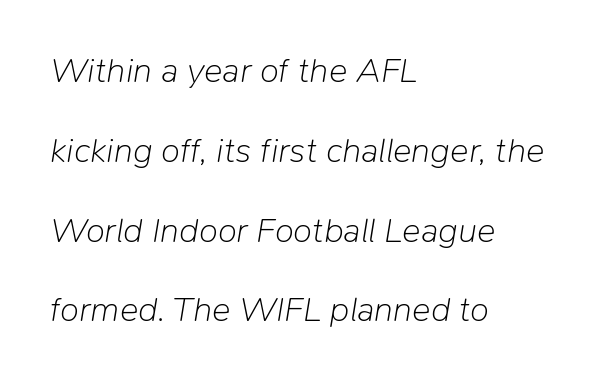
Q: Is the text bold? A: No.
Q: Is the text italic (slanted)? A: Yes, it leans right by about 9 degrees.
Q: Is the text underlined? A: No.
Q: How is the paragraph aligned? A: Left-aligned.
Q: Is the spacing between letters normal or unusually wide? A: Normal.
Q: Is the spacing between lines tight, normal or loose? A: Loose.
Q: Width (condensed, normal, or wide)? A: Normal.
Q: Stroke contrast? A: Low.
Q: x-height? A: Medium.
Q: Monospaced? A: No.
